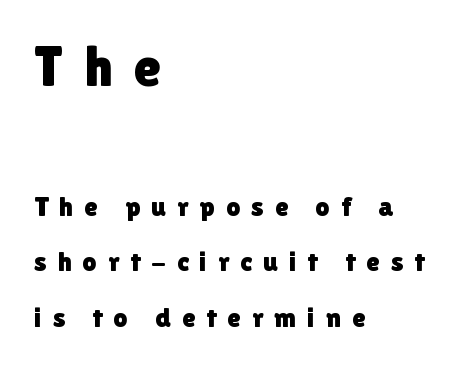
{"serif": "no", "italic": "no", "width": "normal", "x_height": "medium", "monospaced": "no", "underline": "no", "align": "left", "line_spacing": "loose", "line_spacing_ratio": 1.98, "letter_spacing": "wide", "letter_spacing_em": 0.39, "larger_block": "first", "size_ratio": 2.0, "glyph_px": 56}
